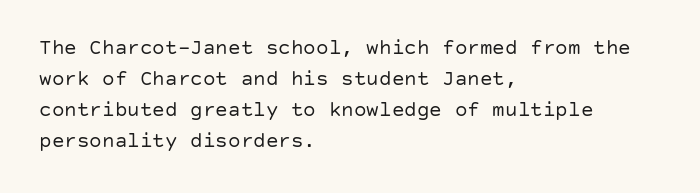
The image shows 21 px text type, upright; set left-aligned, normal line spacing (1.47x), normal letter spacing, not underlined.
